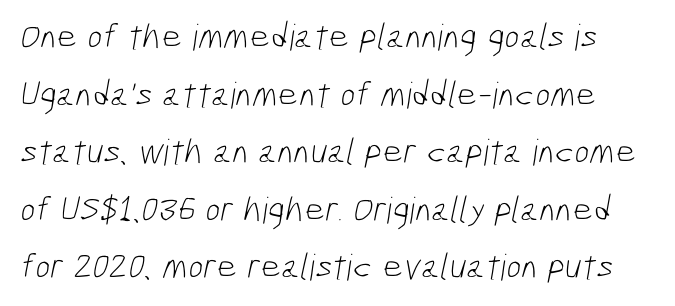
{"serif": "no", "bold": "no", "weight": "light", "width": "condensed", "stroke_contrast": "low", "x_height": "medium", "monospaced": "no", "underline": "no", "line_spacing": "normal", "line_spacing_ratio": 1.6, "letter_spacing": "normal", "letter_spacing_em": 0.0, "glyph_px": 36}
